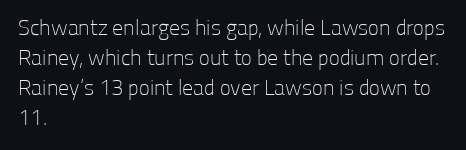
The letterforms sit shoulder to shoulder at normal distance. The space directly below the letters is spotless. Counters stay open thanks to moderate or lighter strokes. The vertical gap from one line to the next is medium. Ascenders rise straight up at ninety degrees. The ragged edge is on the right, which tells us the setting is flush left.
